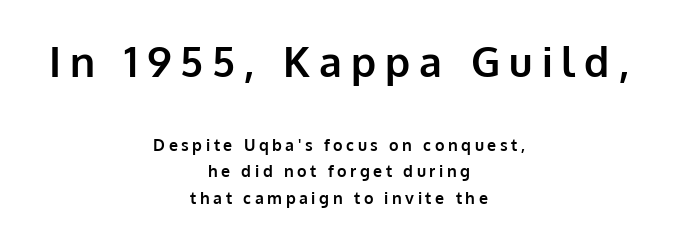
The image shows 41 px bold sans-serif type, upright; set centered, normal line spacing (1.64x), unusually wide letter spacing (+0.22 em), not underlined; the first (top) block is 2.56x larger; low stroke contrast and a medium x-height.
